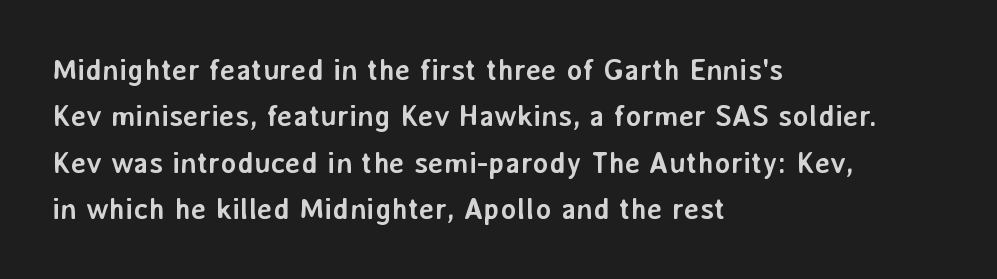
Q: Is the text bold? A: Yes.
Q: Is the text italic (slanted)? A: No, it is upright.
Q: Is the typeface a serif or a sans-serif typeface? A: Sans-serif.
Q: Is the text underlined? A: No.
Q: How is the paragraph aligned? A: Left-aligned.
Q: Is the spacing between letters normal or unusually wide? A: Normal.
Q: Is the spacing between lines tight, normal or loose? A: Normal.
Q: Width (condensed, normal, or wide)? A: Normal.
Q: Stroke contrast? A: Low.
Q: x-height? A: Medium.
Q: Monospaced? A: No.
